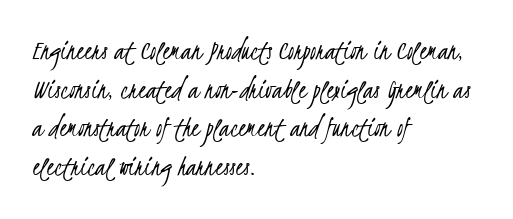
Which margin do the lines hug? The left one — the right edge is uneven. Characters follow at the spacing the type designer built in. The passage shown stacks its lines at a standard gap. Check the space under the baseline: it is left empty.
